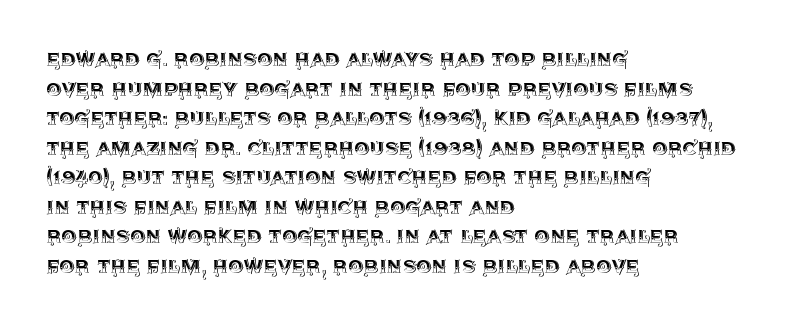
{"italic": "no", "underline": "no", "align": "left", "line_spacing_ratio": 1.23, "letter_spacing": "normal", "letter_spacing_em": 0.0, "glyph_px": 24}
